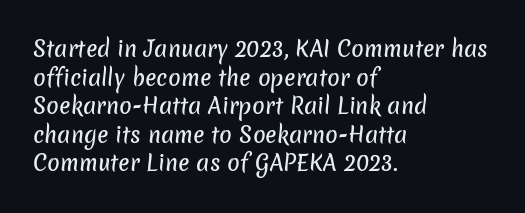
If you drew a ruler down the left edge, every line would touch it. Lines of text with bare space underneath. Regarding leading, the lines here are spaced in the standard way. Standard letterfit; no display-style spreading of the glyphs.
